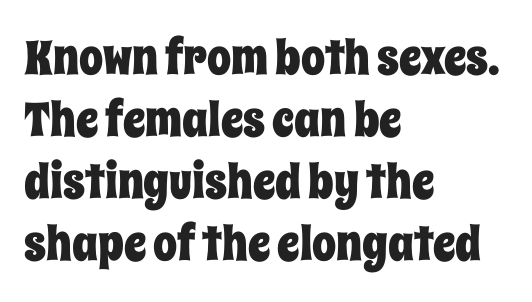
{"italic": "no", "width": "condensed", "stroke_contrast": "low", "x_height": "large", "monospaced": "no", "underline": "no", "align": "left", "line_spacing": "normal", "line_spacing_ratio": 1.29, "letter_spacing": "normal", "letter_spacing_em": 0.0, "glyph_px": 48}
